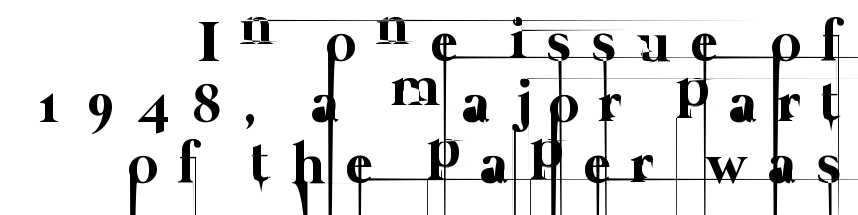
The image shows 58 px thin type; set right-aligned, tight line spacing (1.05x), unusually wide letter spacing (+0.36 em), not underlined; low stroke contrast and a medium x-height.
